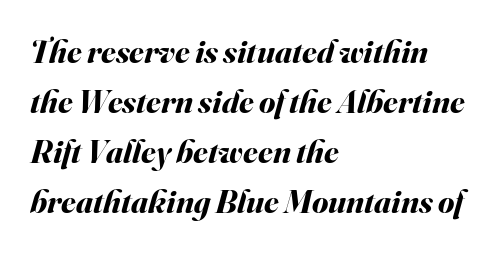
Q: Is the text bold? A: Yes.
Q: Is the text italic (slanted)? A: Yes, it leans right by about 16 degrees.
Q: Is the text underlined? A: No.
Q: How is the paragraph aligned? A: Left-aligned.
Q: Is the spacing between letters normal or unusually wide? A: Normal.
Q: Is the spacing between lines tight, normal or loose? A: Normal.
Q: Width (condensed, normal, or wide)? A: Normal.
Q: Stroke contrast? A: Medium.
Q: x-height? A: Small.
Q: Monospaced? A: No.
